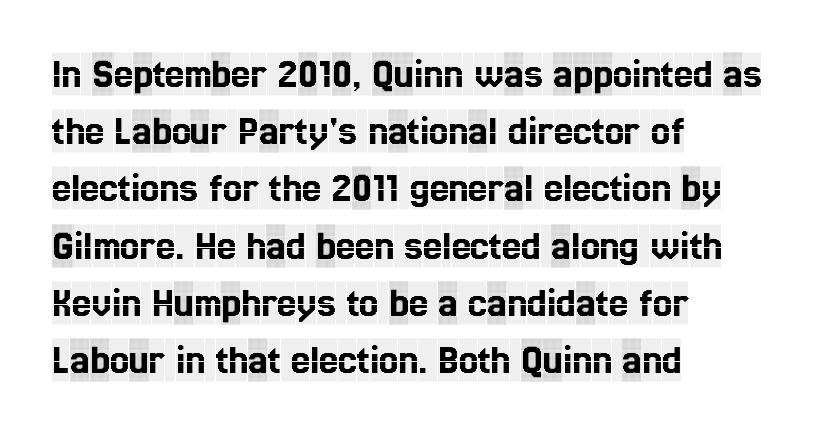
{"serif": "yes", "italic": "no", "width": "condensed", "x_height": "large", "monospaced": "no", "underline": "no", "align": "left", "line_spacing": "normal", "line_spacing_ratio": 1.33, "letter_spacing": "normal", "letter_spacing_em": 0.0, "glyph_px": 43}
